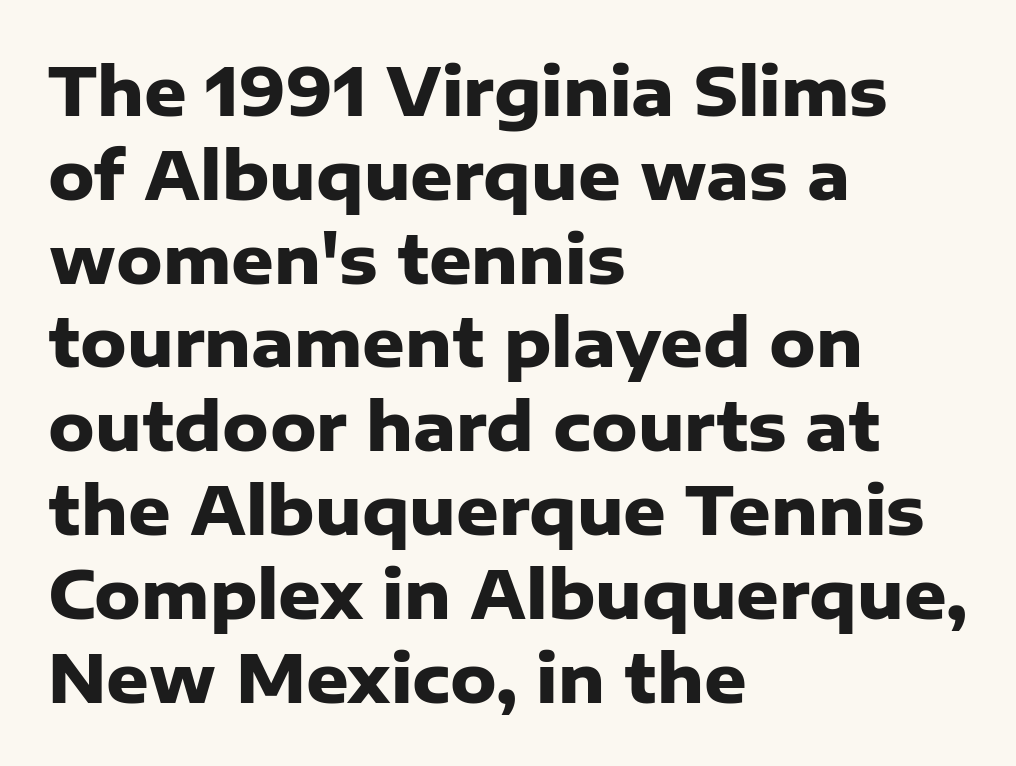
The image shows 66 px heavy sans-serif type, upright; set left-aligned, normal line spacing (1.27x), normal letter spacing, not underlined; low stroke contrast and a medium x-height.
